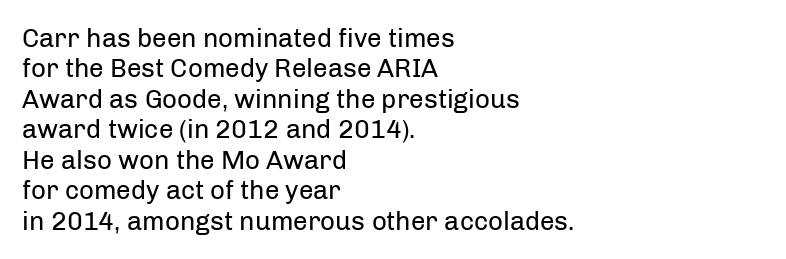
The image shows 26 px text type, upright; set left-aligned, line spacing 1.17x, normal letter spacing, not underlined.
